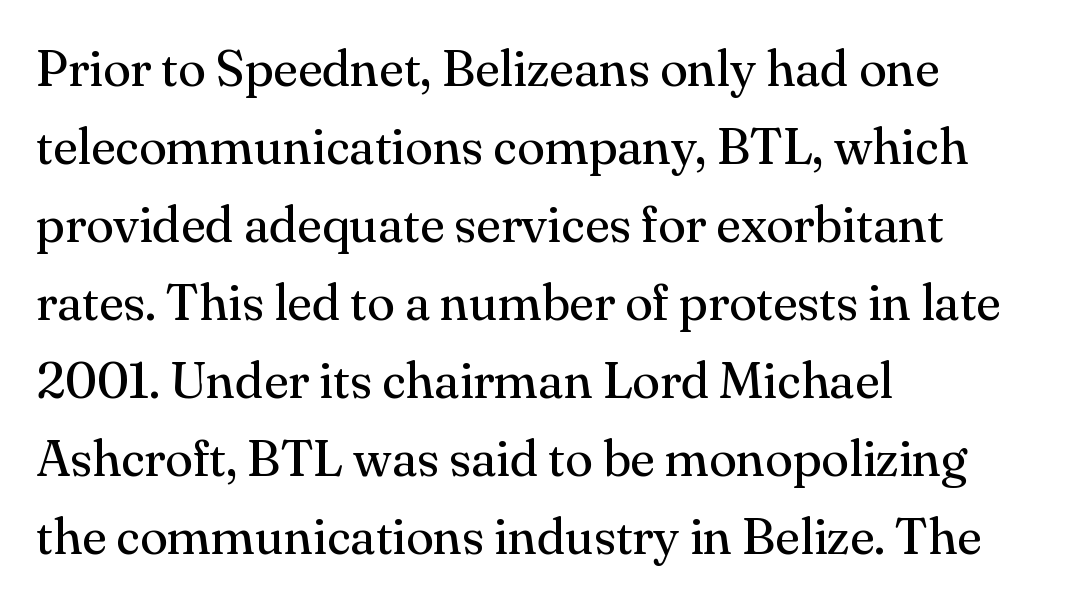
{"serif": "yes", "italic": "no", "bold": "no", "weight": "regular", "width": "normal", "stroke_contrast": "medium", "x_height": "small", "monospaced": "no", "underline": "no", "align": "left", "line_spacing": "normal", "line_spacing_ratio": 1.53, "letter_spacing": "normal", "letter_spacing_em": 0.0, "glyph_px": 51}
